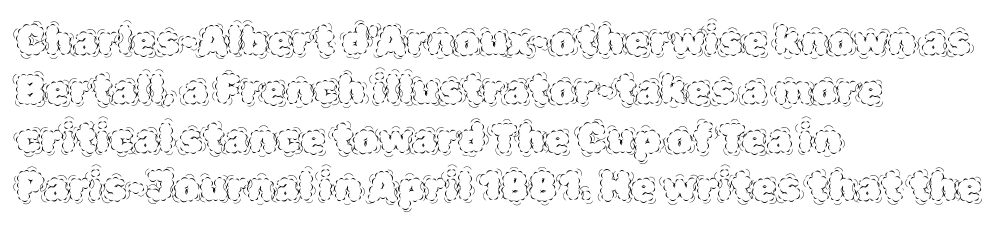
{"italic": "no", "bold": "no", "weight": "thin", "width": "normal", "x_height": "large", "monospaced": "no", "underline": "no", "align": "left", "line_spacing_ratio": 1.22, "letter_spacing": "normal", "letter_spacing_em": 0.0, "glyph_px": 40}
